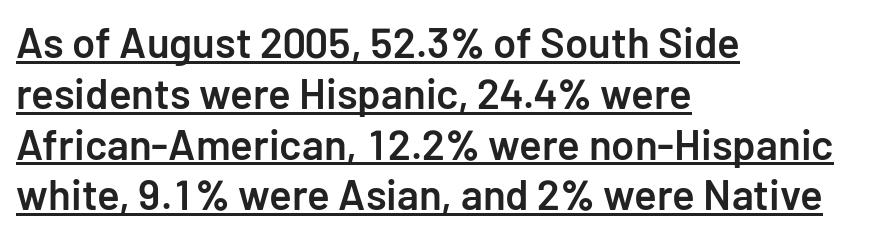
Q: Is the text bold? A: Semi-bold.
Q: Is the text italic (slanted)? A: No, it is upright.
Q: Is the typeface a serif or a sans-serif typeface? A: Sans-serif.
Q: Is the text underlined? A: Yes.
Q: How is the paragraph aligned? A: Left-aligned.
Q: Is the spacing between letters normal or unusually wide? A: Normal.
Q: Width (condensed, normal, or wide)? A: Normal.
Q: Stroke contrast? A: Low.
Q: x-height? A: Medium.
Q: Monospaced? A: No.
